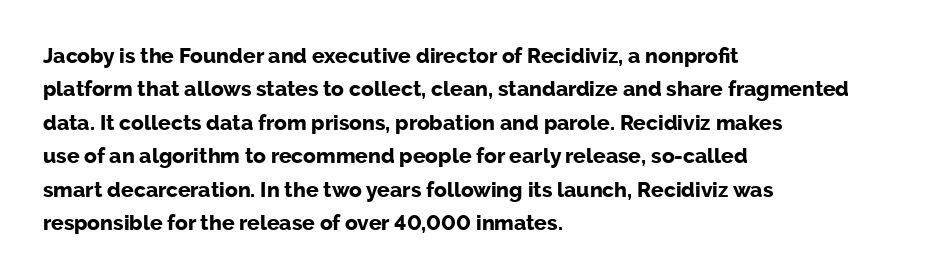
The image shows 21 px bold type, upright; set left-aligned, normal line spacing (1.59x), normal letter spacing, not underlined.
